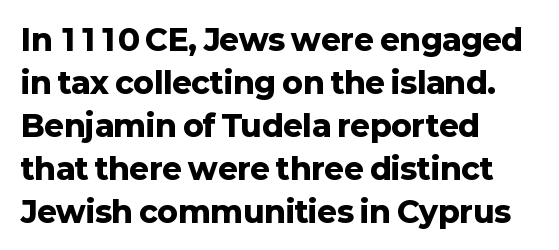
The image shows 30 px heavy sans-serif type, upright; set left-aligned, normal line spacing (1.43x), normal letter spacing, not underlined; low stroke contrast and a medium x-height.
